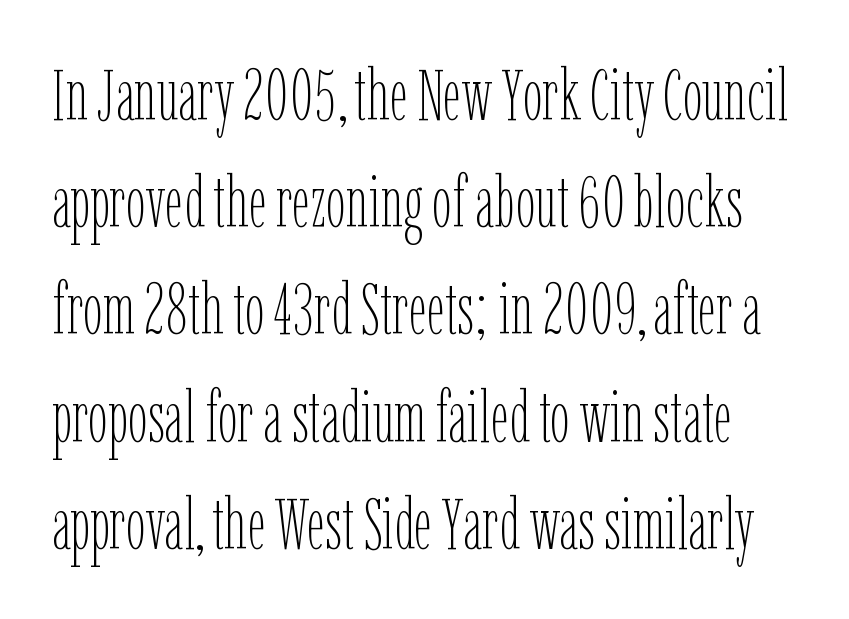
The image shows 71 px thin, condensed type, upright; set normal line spacing (1.51x), normal letter spacing, not underlined; low stroke contrast and a medium x-height.
